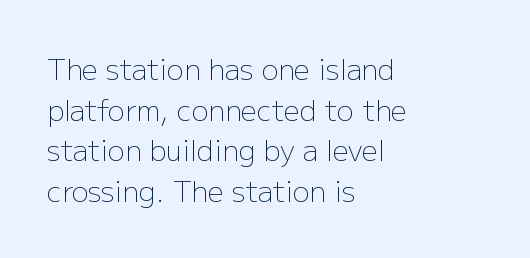
Q: Is the text bold? A: No.
Q: Is the text italic (slanted)? A: No, it is upright.
Q: Is the typeface a serif or a sans-serif typeface? A: Sans-serif.
Q: Is the text underlined? A: No.
Q: How is the paragraph aligned? A: Left-aligned.
Q: Is the spacing between letters normal or unusually wide? A: Normal.
Q: Is the spacing between lines tight, normal or loose? A: Normal.
Q: Width (condensed, normal, or wide)? A: Normal.
Q: Stroke contrast? A: Low.
Q: x-height? A: Medium.
Q: Monospaced? A: No.
